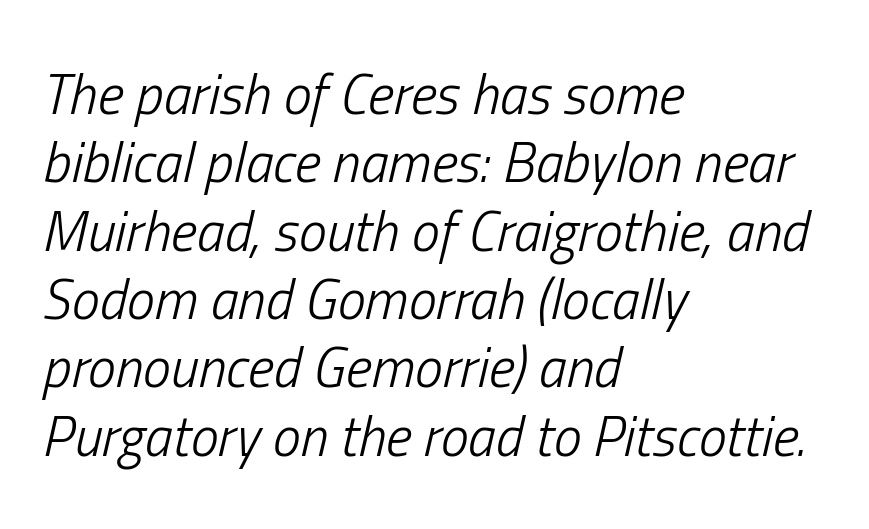
The image shows 56 px light, condensed type, italic (leaning right); set left-aligned, line spacing 1.22x, normal letter spacing, not underlined; low stroke contrast and a medium x-height.
